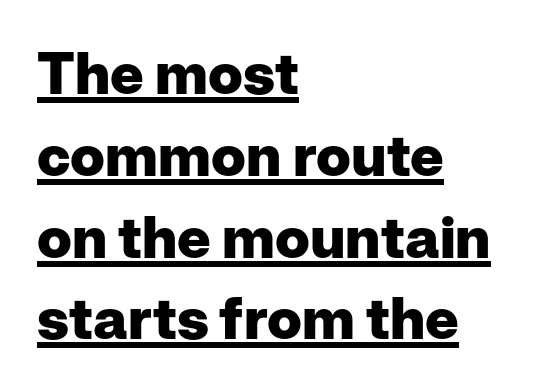
{"serif": "no", "italic": "no", "bold": "yes", "weight": "heavy", "width": "normal", "stroke_contrast": "low", "x_height": "medium", "monospaced": "no", "underline": "yes", "align": "left", "line_spacing": "normal", "line_spacing_ratio": 1.41, "letter_spacing": "normal", "letter_spacing_em": 0.0, "glyph_px": 58}
